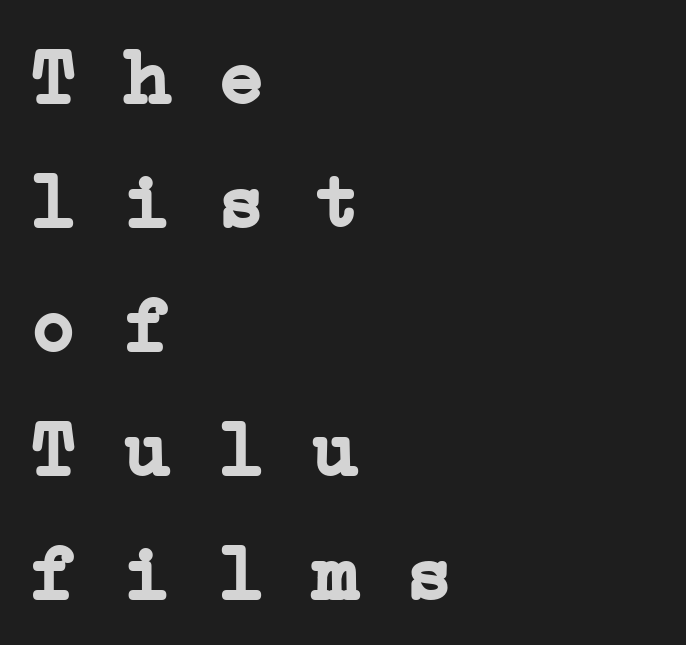
Q: Is the text bold? A: Yes.
Q: Is the typeface a serif or a sans-serif typeface? A: Serif.
Q: Is the text underlined? A: No.
Q: How is the paragraph aligned? A: Left-aligned.
Q: Is the spacing between letters normal or unusually wide? A: Normal.
Q: Is the spacing between lines tight, normal or loose? A: Normal.
Q: Width (condensed, normal, or wide)? A: Wide.
Q: Stroke contrast? A: Low.
Q: x-height? A: Medium.
Q: Monospaced? A: Yes.
